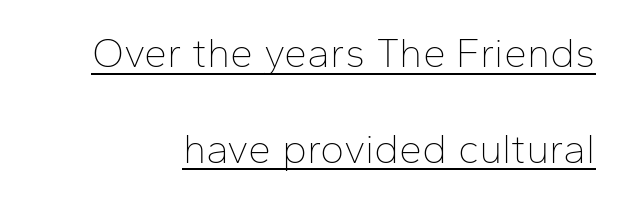
The image shows 41 px thin sans-serif type, upright; set right-aligned, loose line spacing (2.33x), normal letter spacing, underlined; low stroke contrast and a medium x-height.
